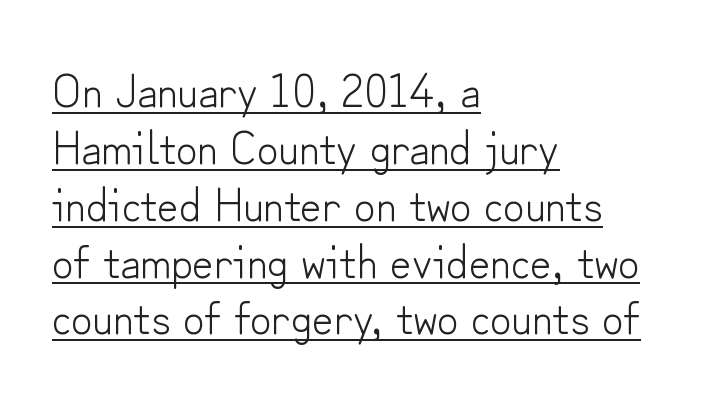
{"serif": "no", "italic": "no", "bold": "no", "weight": "light", "width": "normal", "stroke_contrast": "low", "x_height": "small", "monospaced": "no", "underline": "yes", "align": "left", "line_spacing_ratio": 1.21, "letter_spacing": "normal", "letter_spacing_em": 0.0, "glyph_px": 47}
